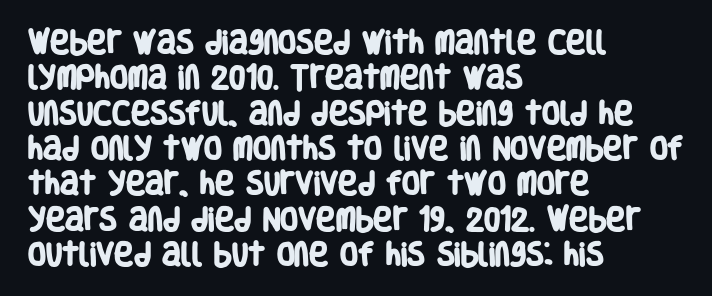
Characters follow at the spacing the type designer built in. Vertical spacing — default. Alignment: flush left. Students, this is bold: see how much ink each stroke carries.
